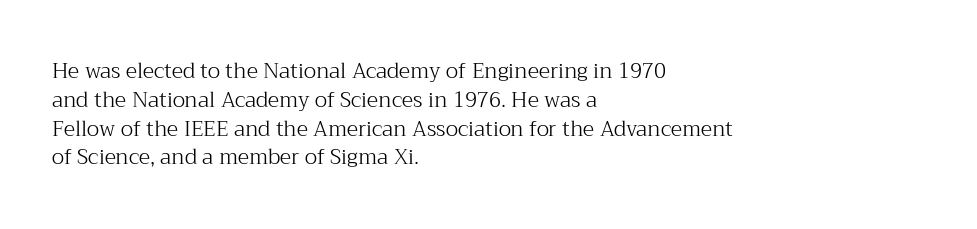
The image shows 21 px text type, upright; set left-aligned, normal line spacing (1.37x), normal letter spacing, not underlined.
